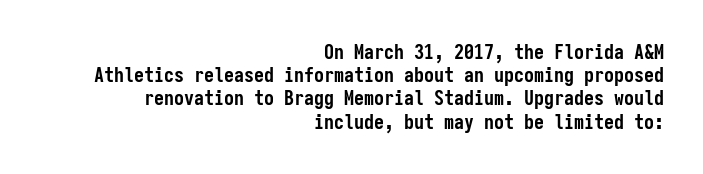
The letters are bold, with thick, heavy strokes. Posture: upright roman. These lines are set flush right with a ragged left edge. Look at the tracking — it's just the regular setting, nothing added.
